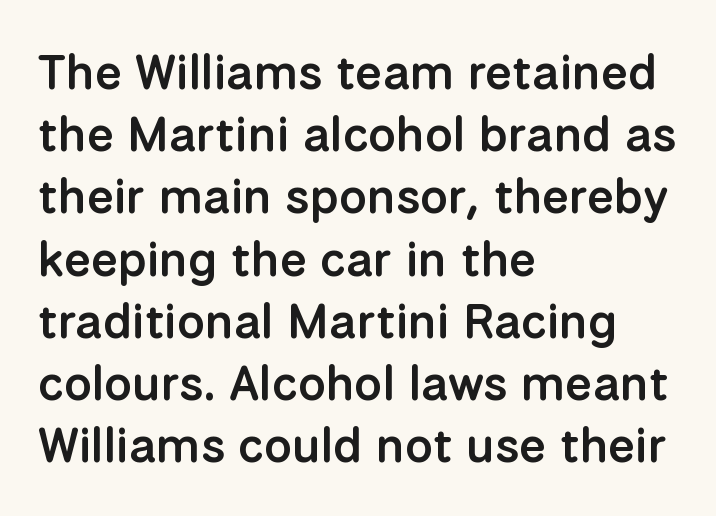
The image shows 49 px semibold sans-serif type, upright; set left-aligned, normal line spacing (1.27x), normal letter spacing, not underlined; low stroke contrast and a medium x-height.
